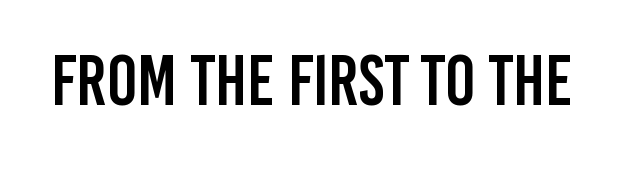
A roman cut, with each character standing at attention. How are the letters spaced? Ordinarily, with no added tracking. This rendering employs a face without finishing strokes, i.e., a sans-serif. Do the characters align in a grid? No, the font is proportional.
